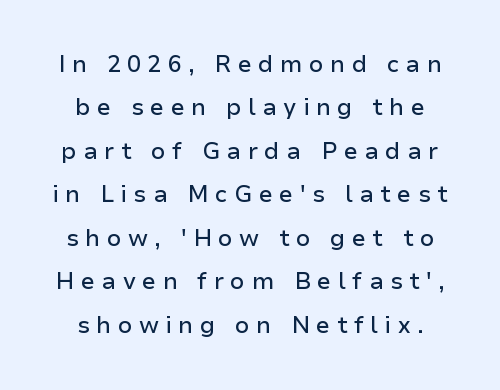
The image shows 23 px text type, upright; set line spacing 1.89x, unusually wide letter spacing (+0.28 em), not underlined.
